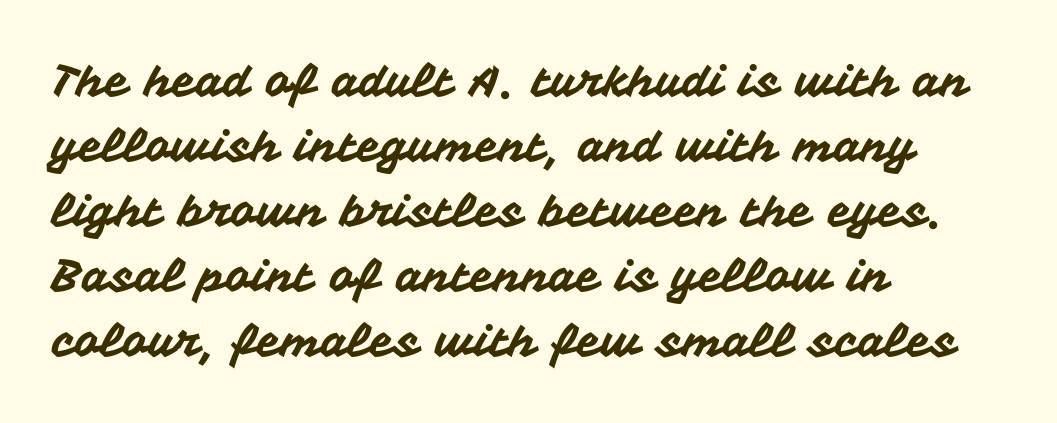
The image shows 44 px sans-serif type; set left-aligned, normal line spacing (1.48x), normal letter spacing, not underlined; medium stroke contrast and a medium x-height.
